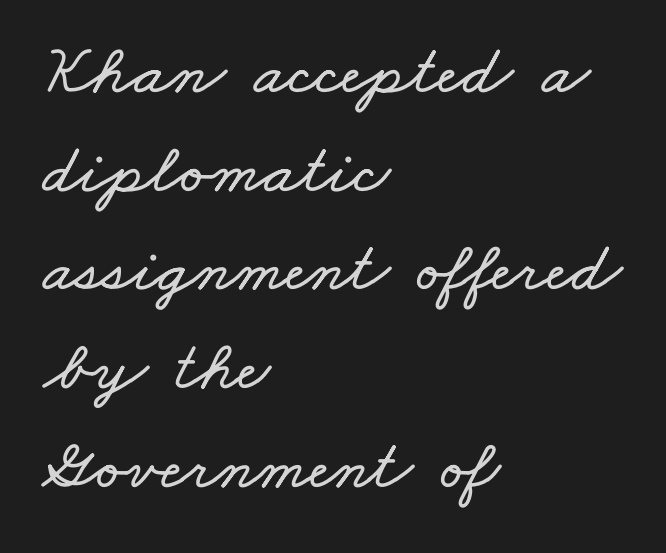
{"width": "wide", "stroke_contrast": "low", "x_height": "small", "monospaced": "no", "underline": "no", "align": "left", "line_spacing": "normal", "line_spacing_ratio": 1.39, "letter_spacing": "normal", "letter_spacing_em": 0.0, "glyph_px": 71}
